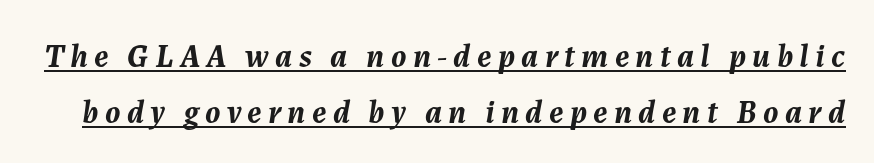
The image shows 33 px semibold type, italic (leaning right); set normal line spacing (1.7x), underlined; medium stroke contrast and a medium x-height.
